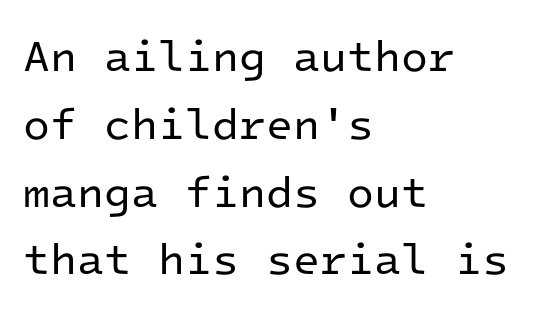
Q: Is the text bold? A: No.
Q: Is the text italic (slanted)? A: No, it is upright.
Q: Is the typeface a serif or a sans-serif typeface? A: Sans-serif.
Q: Is the text underlined? A: No.
Q: How is the paragraph aligned? A: Left-aligned.
Q: Is the spacing between letters normal or unusually wide? A: Normal.
Q: Is the spacing between lines tight, normal or loose? A: Normal.
Q: Width (condensed, normal, or wide)? A: Normal.
Q: Stroke contrast? A: Low.
Q: x-height? A: Medium.
Q: Monospaced? A: Yes.
